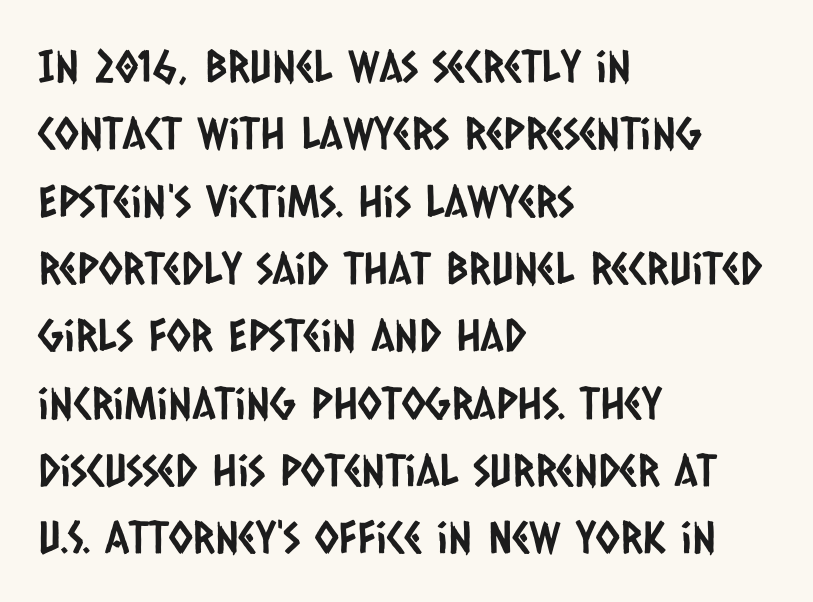
Horizontal bands of white between lines are of average thickness. The passage shown is not underscored anywhere. Tracking value appears to be zero — textbook default spacing. Varying glyph widths throughout — classic text-font behaviour. Serif or sans? Sans — the stroke terminals are bare. The ragged edge is on the right, which tells us the setting is flush left.
